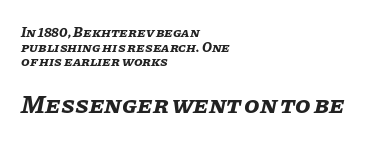
Q: Is the text bold? A: Yes.
Q: Is the text italic (slanted)? A: Yes, it leans right by about 11 degrees.
Q: Is the text underlined? A: No.
Q: How is the paragraph aligned? A: Left-aligned.
Q: Is the spacing between letters normal or unusually wide? A: Normal.
Q: Is the spacing between lines tight, normal or loose? A: Tight.
Q: Which block of text is set in a larger size, the first (top) or the second (bottom)? A: The second (bottom) one.
